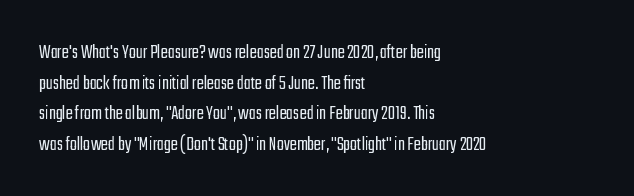
The strip under each line holds only bare page. The lines in this sample share a left origin and differ only in where they stop. The block of text has a typical density, with ordinary space between rows. A typesetter would call this zero additional tracking. Each stroke keeps to a modest, everyday thickness or less. Style check: upright.
